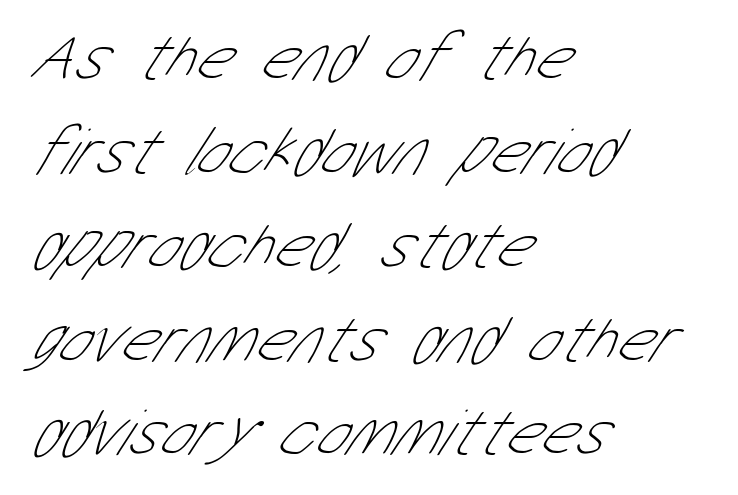
Q: Is the text bold? A: No.
Q: Is the typeface a serif or a sans-serif typeface? A: Sans-serif.
Q: Is the text underlined? A: No.
Q: How is the paragraph aligned? A: Left-aligned.
Q: Is the spacing between letters normal or unusually wide? A: Normal.
Q: Is the spacing between lines tight, normal or loose? A: Normal.
Q: Width (condensed, normal, or wide)? A: Condensed.
Q: Stroke contrast? A: Low.
Q: x-height? A: Medium.
Q: Monospaced? A: No.
